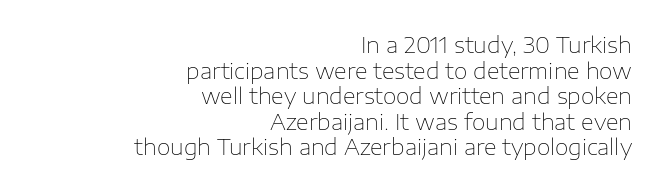
The image shows 22 px text type, upright; set right-aligned, line spacing 1.16x, normal letter spacing, not underlined.
